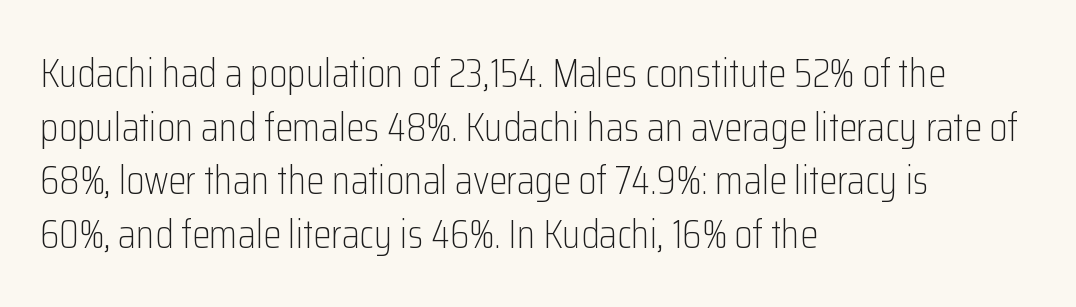
The image shows 41 px light, condensed sans-serif type, upright; set left-aligned, normal line spacing (1.31x), normal letter spacing, not underlined; low stroke contrast and a medium x-height.
